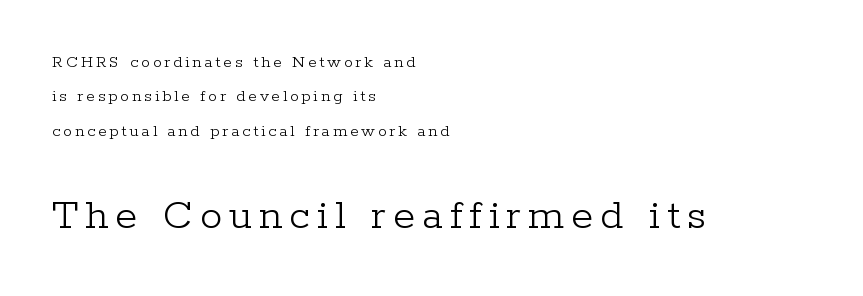
The lettering holds an erect, upright posture throughout. The later block is typeset at a bigger size than the earlier block. The compositor pushed each line to the left boundary. This block would shrink considerably if given ordinary leading; it's expanded now. This rendering features lettering with no underline. Do the characters align in a grid? No, the font is proportional.
